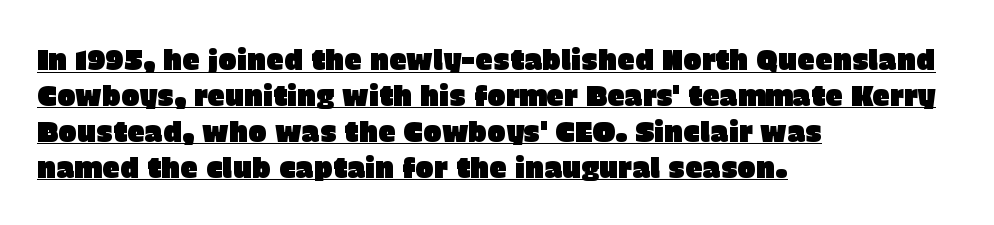
Line spacing here is normal. Short and long lines alike share a common starting point at left. Do the letters lean? They stand straight. No feet cap the strokes, marking this as sans-serif type.
